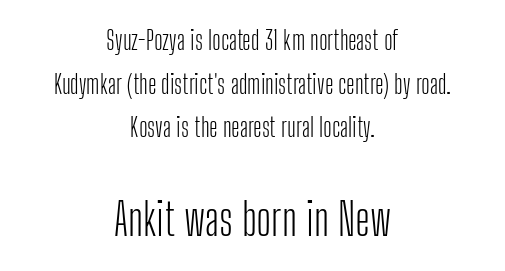
The image shows 45 px light, condensed sans-serif type, upright; set centered, normal line spacing (1.68x), normal letter spacing, not underlined; the second (bottom) block is 1.73x larger; low stroke contrast and a medium x-height.
